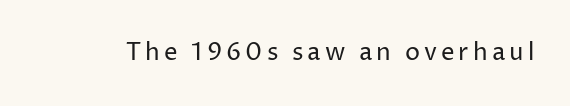
{"italic": "no", "bold": "no", "underline": "no", "glyph_px": 24}
